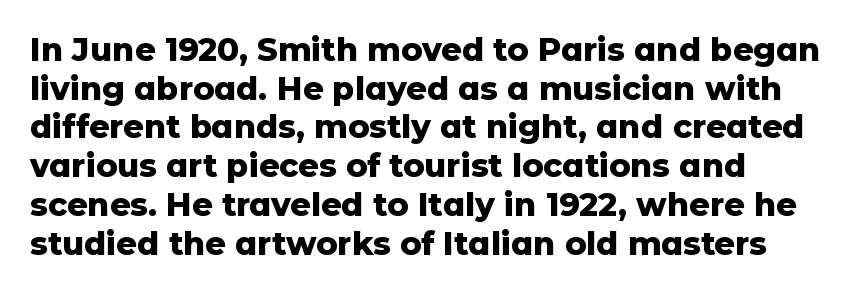
Beneath every word, the page is bare. The gaps between neighbouring characters are ordinary and unremarkable. Is the type bold? Yes — the strokes are clearly thick and heavy. Letterform terminals end flat and unadorned throughout the passage.
